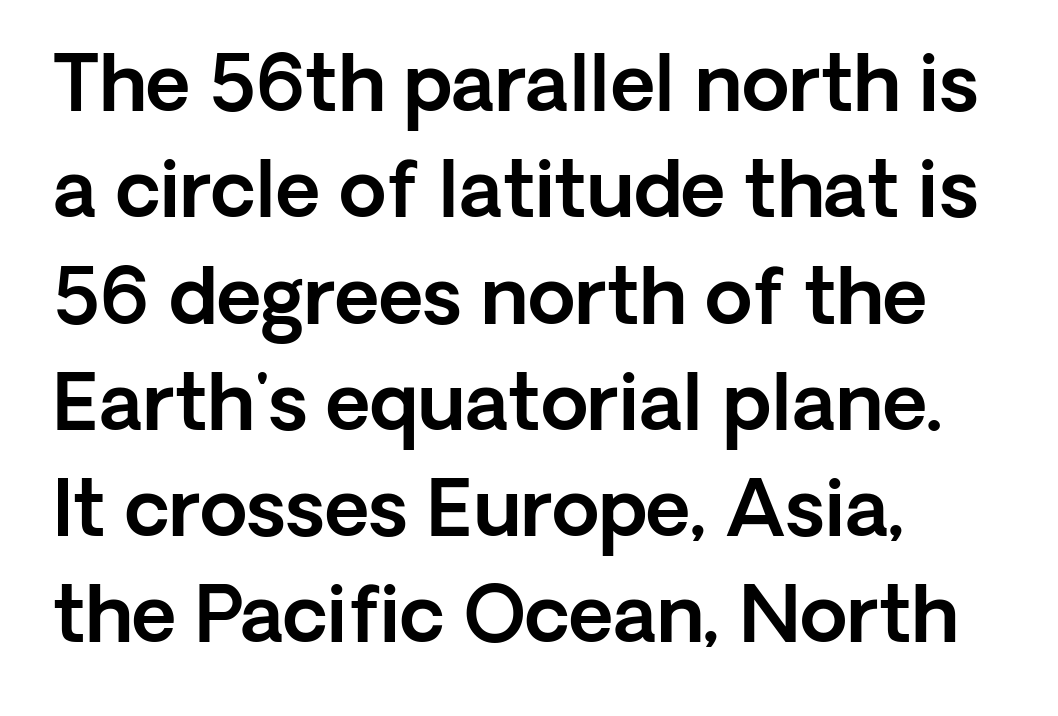
The image shows 77 px sans-serif type, upright; set left-aligned, normal line spacing (1.38x), normal letter spacing, not underlined; a medium x-height.
